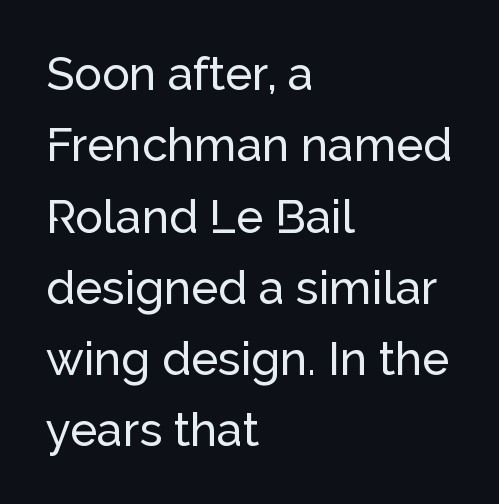
Notice how descenders clear the ascenders below comfortably — that's standard leading. Unmarked baselines from the first word to the last. Nobody touched the tracking dial on this one. This sample is left-justified, so line endings fall wherever the words run out.
